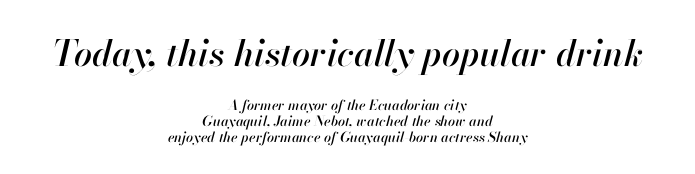
The image shows 36 px text type, italic (leaning right); set centered, tight line spacing (1.13x), normal letter spacing, not underlined; the first (top) block is 2.57x larger; high stroke contrast and a small x-height.
